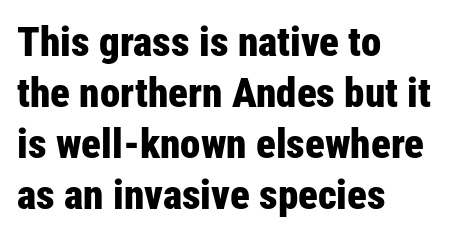
Weight check: bold — yes, fully. Alignment: flush left. No extra tracking has been applied to these lines. These lines were composed using upright roman letters. Is this a sans? Yes — the strokes have no serifs. Character widths vary here, with narrow letters taking less room than wide ones.
